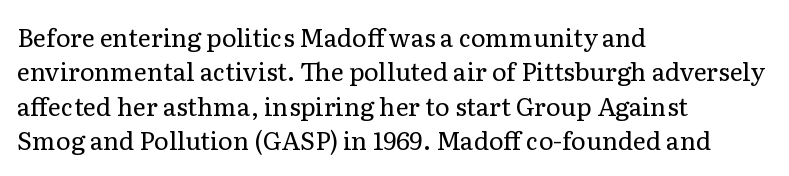
Spacing between characters is what you'd get straight out of the box. The passage shown is not underscored anywhere. The lines in this sample share a left origin and differ only in where they stop. The lines sit at an ordinary, default distance from one another. Is the type heavy? It reads as light-to-regular instead.
